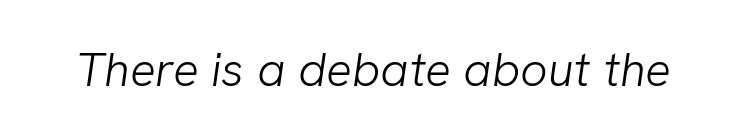
The image shows 48 px light sans-serif type; set normal letter spacing, not underlined; low stroke contrast and a medium x-height.
